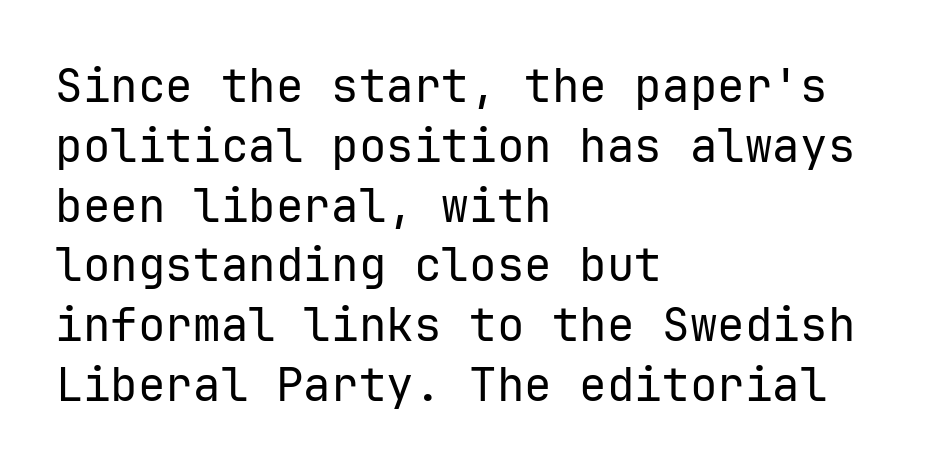
Q: Is the text bold? A: No.
Q: Is the text italic (slanted)? A: No, it is upright.
Q: Is the typeface a serif or a sans-serif typeface? A: Sans-serif.
Q: Is the text underlined? A: No.
Q: How is the paragraph aligned? A: Left-aligned.
Q: Is the spacing between letters normal or unusually wide? A: Normal.
Q: Is the spacing between lines tight, normal or loose? A: Normal.
Q: Width (condensed, normal, or wide)? A: Normal.
Q: Stroke contrast? A: Low.
Q: x-height? A: Medium.
Q: Monospaced? A: Yes.
